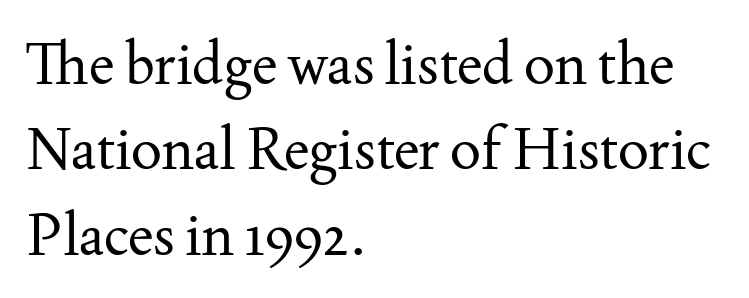
Q: Is the text bold? A: No.
Q: Is the text italic (slanted)? A: No, it is upright.
Q: Is the typeface a serif or a sans-serif typeface? A: Serif.
Q: Is the text underlined? A: No.
Q: How is the paragraph aligned? A: Left-aligned.
Q: Is the spacing between letters normal or unusually wide? A: Normal.
Q: Is the spacing between lines tight, normal or loose? A: Normal.
Q: Width (condensed, normal, or wide)? A: Normal.
Q: Stroke contrast? A: Medium.
Q: x-height? A: Small.
Q: Monospaced? A: No.
